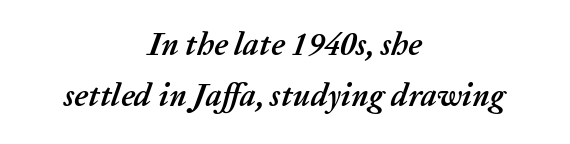
The image shows 32 px semibold type, italic (leaning right); set centered, normal line spacing (1.58x), normal letter spacing, not underlined; medium stroke contrast and a medium x-height.
